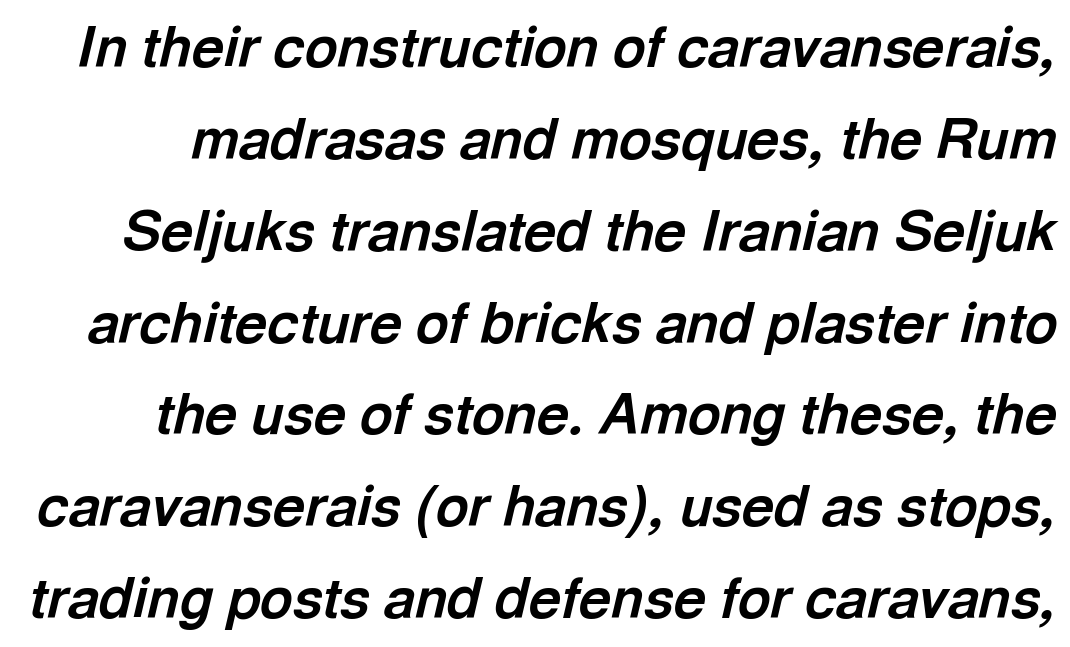
The image shows 56 px bold type, italic (leaning right); set normal line spacing (1.64x), normal letter spacing, not underlined; a medium x-height.
